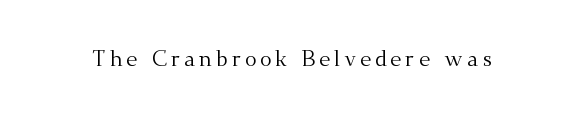
The specimen reads as upright at a glance. The face looks like a standard text weight, possibly lighter. Nobody drew a line under any word here.
